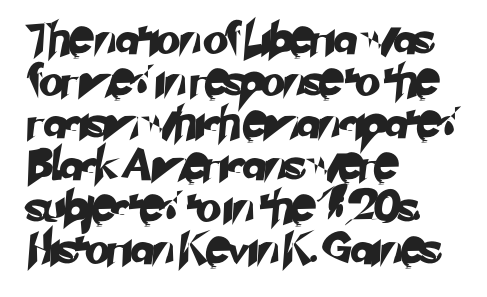
This sample has the flowing, uneven cadence of proportional lettering. The baseline area is clear. The face used here is a sans, in the tradition of grotesques and geometrics. Default kerning and tracking; the words read as compact shapes. Honestly, the row spacing looks completely unremarkable. Line beginnings align vertically; line endings do not.
